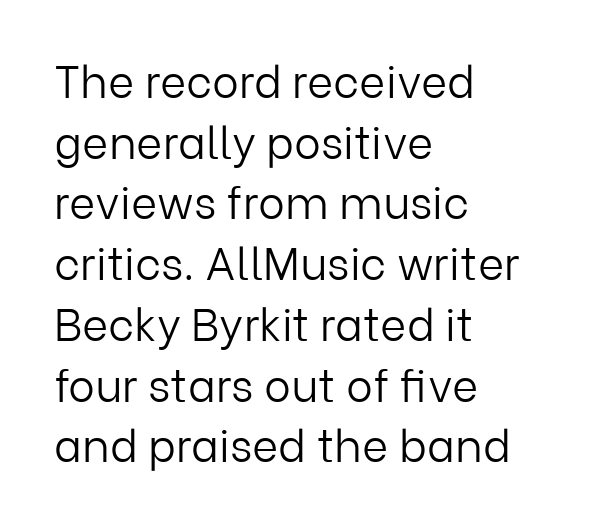
The image shows 45 px light sans-serif type, upright; set left-aligned, normal line spacing (1.35x), normal letter spacing, not underlined; low stroke contrast and a medium x-height.
